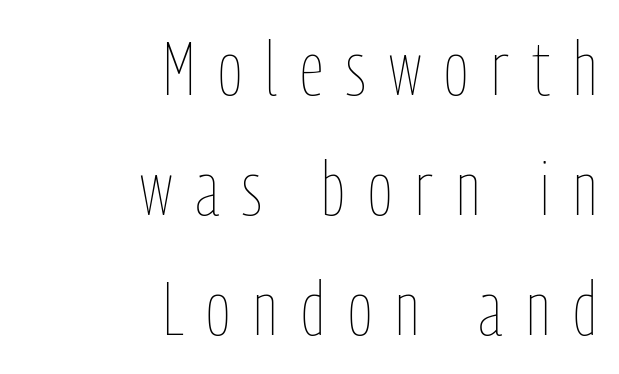
The image shows 75 px thin, condensed type, upright; set right-aligned, normal line spacing (1.6x), unusually wide letter spacing (+0.31 em), not underlined; low stroke contrast and a medium x-height.
